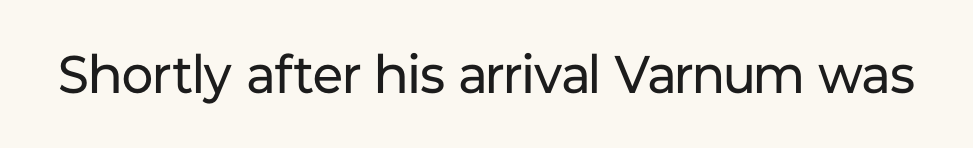
The image shows 53 px regular-weight sans-serif type, upright; set normal letter spacing, not underlined; low stroke contrast and a medium x-height.
